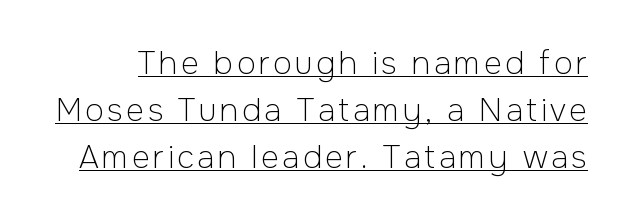
The strokes are not fattened; the text isn't bold. The letters stand straight up with perfectly vertical stems. Look at the bottom of the vertical strokes: they stop flat, with no serifs. Proportional: the letters do not fall into vertical columns. Quick note: underline on.
